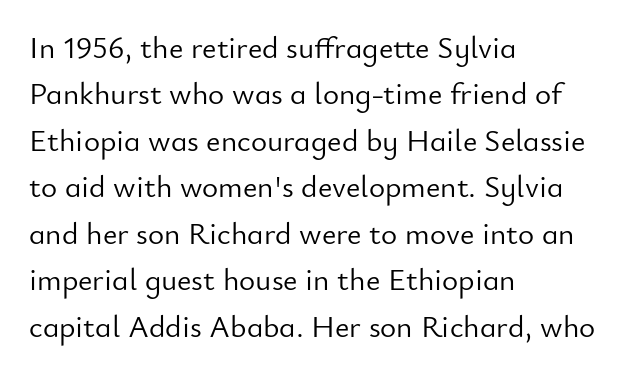
Q: Is the text bold? A: No.
Q: Is the text italic (slanted)? A: No, it is upright.
Q: Is the typeface a serif or a sans-serif typeface? A: Sans-serif.
Q: Is the text underlined? A: No.
Q: How is the paragraph aligned? A: Left-aligned.
Q: Is the spacing between letters normal or unusually wide? A: Normal.
Q: Is the spacing between lines tight, normal or loose? A: Normal.
Q: Width (condensed, normal, or wide)? A: Normal.
Q: Stroke contrast? A: Low.
Q: x-height? A: Small.
Q: Monospaced? A: No.
